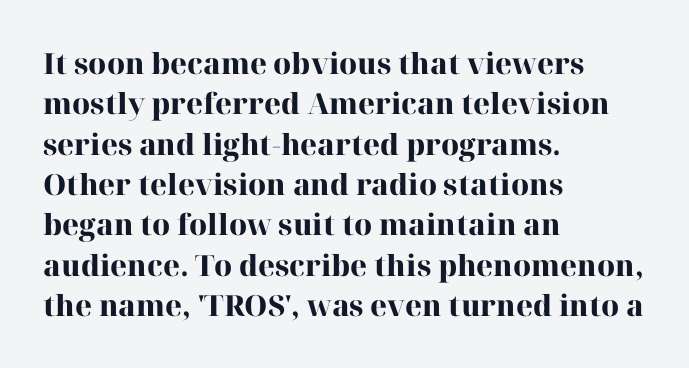
The image shows 29 px heavy serif type, upright; set left-aligned, normal line spacing (1.39x), normal letter spacing, not underlined; high stroke contrast and a medium x-height.
